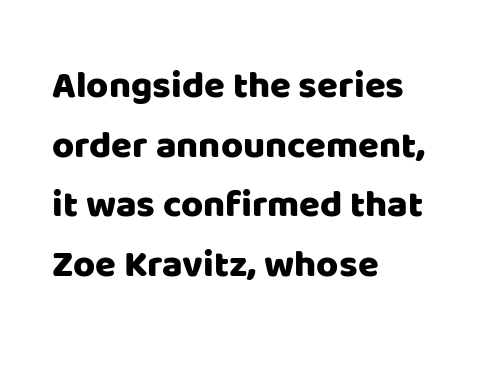
The image shows 38 px sans-serif type, upright; set left-aligned, normal line spacing (1.57x), normal letter spacing, not underlined; low stroke contrast and a large x-height.
